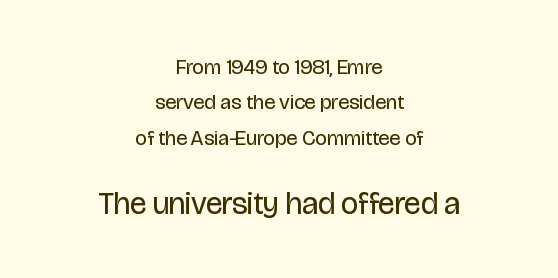
The typeface has the unassuming heft of standard copy or less. Type without underlining. The letters carry no serifs — their stems end cleanly without finishing strokes. This rendering uses center alignment, leaving both contours irregular but symmetric.
